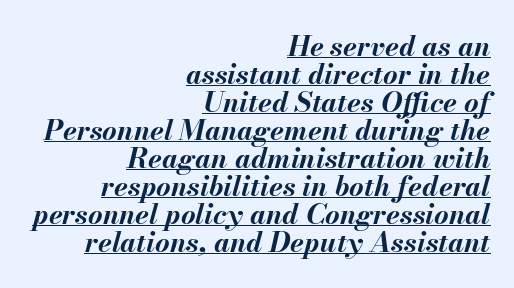
Q: Is the text bold? A: Yes.
Q: Is the text italic (slanted)? A: Yes, it leans right by about 13 degrees.
Q: Is the text underlined? A: Yes.
Q: How is the paragraph aligned? A: Right-aligned.
Q: Is the spacing between letters normal or unusually wide? A: Normal.
Q: Is the spacing between lines tight, normal or loose? A: Tight.
Q: Width (condensed, normal, or wide)? A: Normal.
Q: Stroke contrast? A: Medium.
Q: x-height? A: Small.
Q: Monospaced? A: No.
